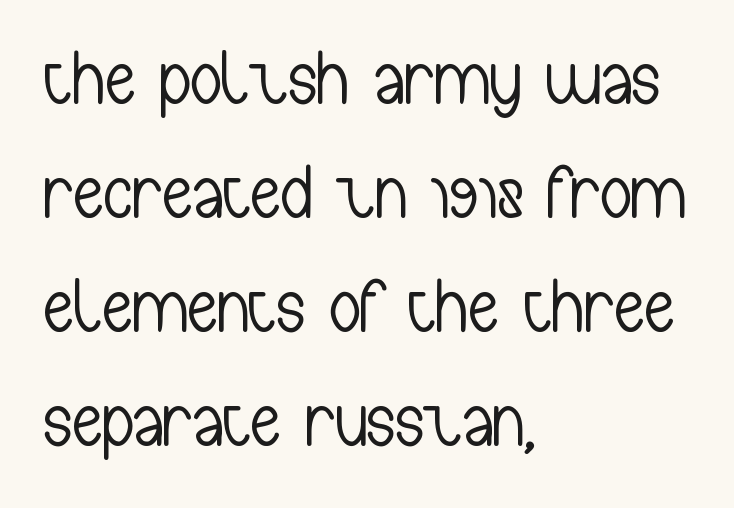
The face used here is proportionally spaced, like ordinary book or web type. When letters stand straight like this, we call the style roman or upright. Compared with a centered layout, this one pins lines to the left instead. Reading down the column, the eye jumps a familiar distance to each next line.
